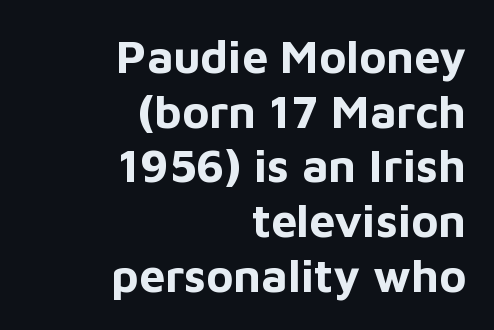
The image shows 46 px bold sans-serif type, upright; set right-aligned, line spacing 1.19x, normal letter spacing, not underlined; low stroke contrast and a medium x-height.
